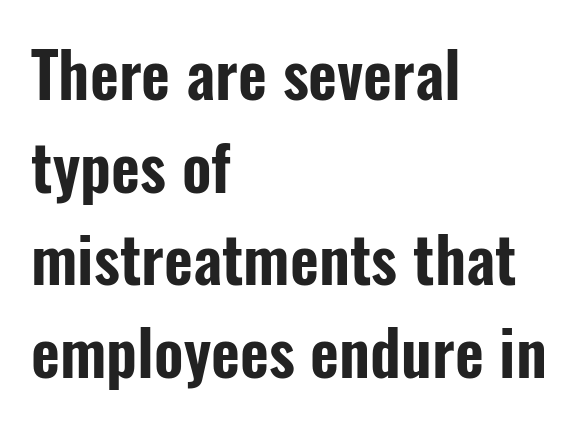
Q: Is the text italic (slanted)? A: No, it is upright.
Q: Is the typeface a serif or a sans-serif typeface? A: Sans-serif.
Q: Is the text underlined? A: No.
Q: How is the paragraph aligned? A: Left-aligned.
Q: Is the spacing between letters normal or unusually wide? A: Normal.
Q: Is the spacing between lines tight, normal or loose? A: Normal.
Q: Width (condensed, normal, or wide)? A: Condensed.
Q: Stroke contrast? A: Low.
Q: x-height? A: Medium.
Q: Monospaced? A: No.
